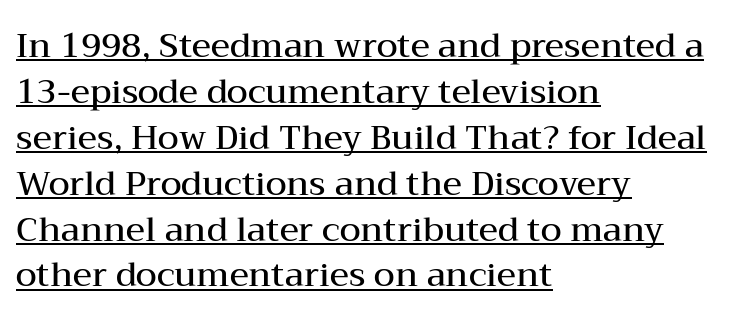
What kind of face is this? One with serifs. Every letter is mildly thick-stroked: semibold rather than bold. Ascenders rise straight up at ninety degrees. The leading is moderate, giving the passage an even texture.
